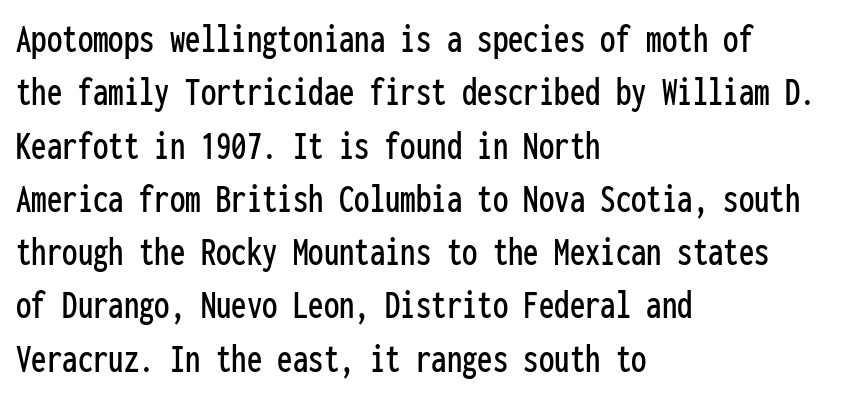
The image shows 41 px condensed sans-serif type, upright, monospaced; set left-aligned, normal line spacing (1.3x), normal letter spacing, not underlined; low stroke contrast and a medium x-height.
